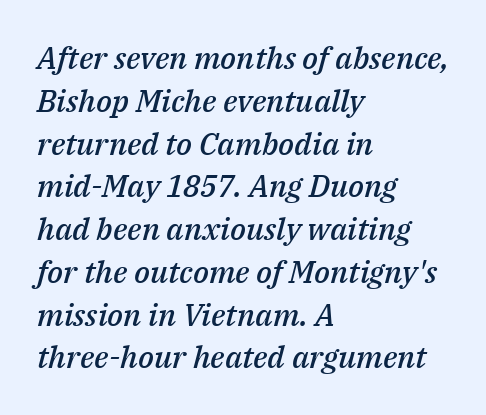
The image shows 31 px semibold type, italic (leaning right); set left-aligned, normal line spacing (1.38x), normal letter spacing, not underlined; medium stroke contrast and a medium x-height.
